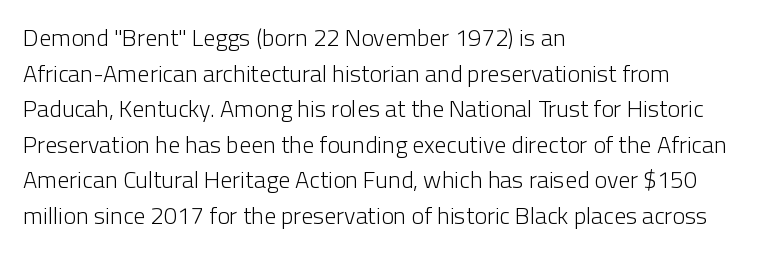
The image shows 24 px text type, upright; set left-aligned, normal line spacing (1.48x), normal letter spacing, not underlined.
